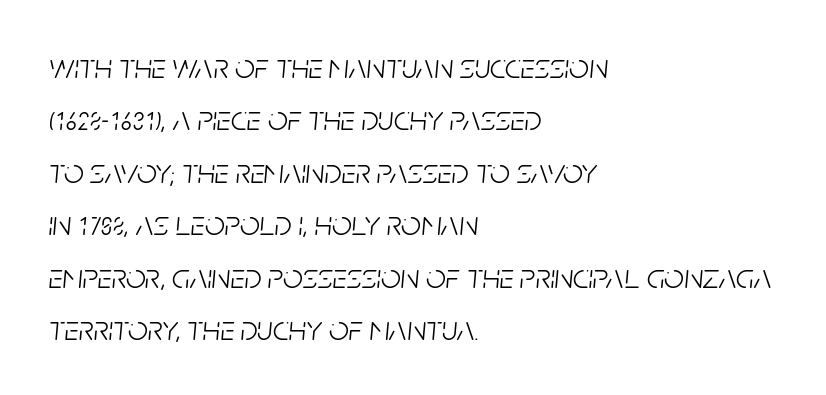
{"italic": "yes", "lean": "right", "slant_degrees": 5, "bold": "no", "weight": "light", "width": "condensed", "stroke_contrast": "low", "x_height": "large", "monospaced": "no", "underline": "no", "align": "left", "line_spacing": "normal", "line_spacing_ratio": 1.5, "letter_spacing": "normal", "letter_spacing_em": 0.0, "glyph_px": 35}
